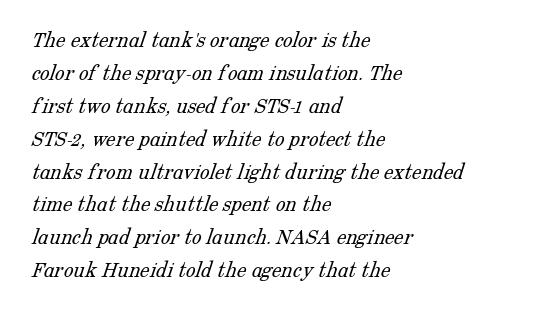
{"bold": "no", "underline": "no", "align": "left", "line_spacing": "normal", "line_spacing_ratio": 1.37, "letter_spacing": "normal", "letter_spacing_em": 0.0, "glyph_px": 24}
